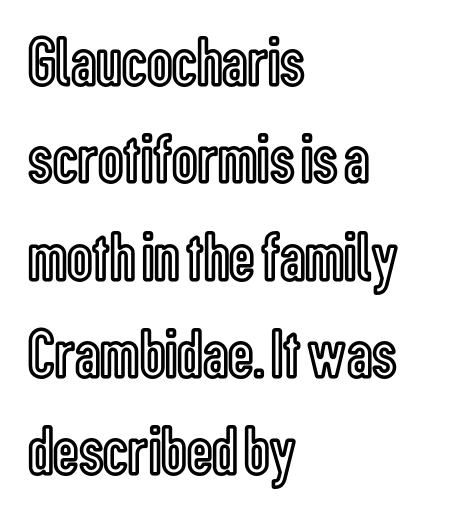
The image shows 71 px condensed type, upright; set left-aligned, normal line spacing (1.37x), normal letter spacing, not underlined; a medium x-height.
